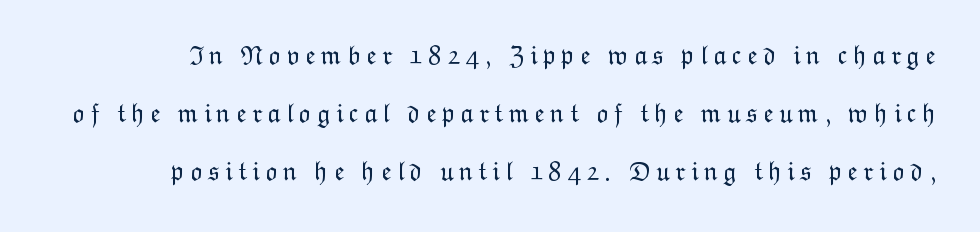
Any mark beneath the type? The region is blank. Characters remain perfectly vertical along every line. Counters stay open thanks to moderate or lighter strokes. What's the leading like? Stretched, with rows far apart.
